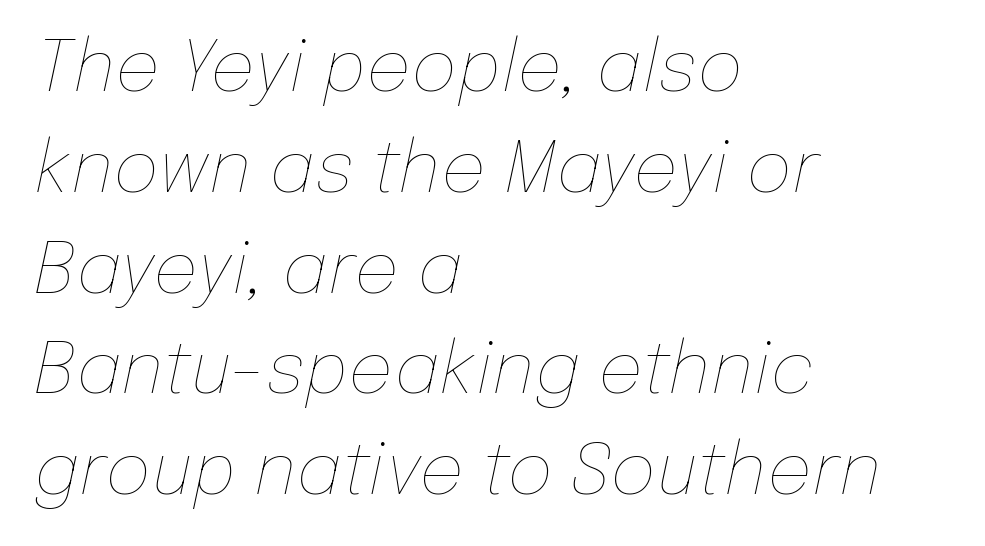
The image shows 71 px thin type, italic (leaning right); set left-aligned, normal line spacing (1.42x), normal letter spacing, not underlined; low stroke contrast and a medium x-height.
